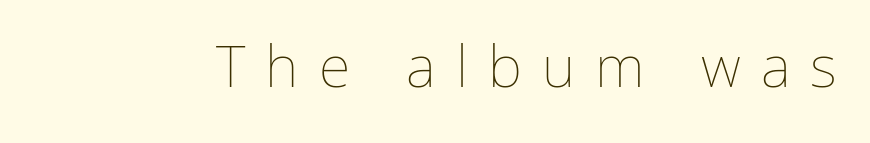
Q: Is the text bold? A: No.
Q: Is the text italic (slanted)? A: No, it is upright.
Q: Is the text underlined? A: No.
Q: Is the spacing between letters normal or unusually wide? A: Unusually wide.
Q: Width (condensed, normal, or wide)? A: Normal.
Q: Stroke contrast? A: Low.
Q: x-height? A: Medium.
Q: Monospaced? A: No.
